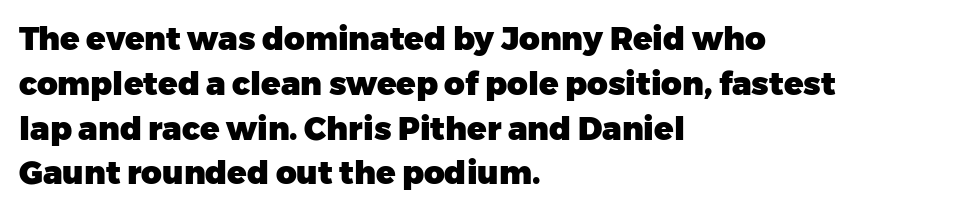
Q: Is the text bold? A: Yes.
Q: Is the text italic (slanted)? A: No, it is upright.
Q: Is the typeface a serif or a sans-serif typeface? A: Sans-serif.
Q: Is the text underlined? A: No.
Q: How is the paragraph aligned? A: Left-aligned.
Q: Is the spacing between letters normal or unusually wide? A: Normal.
Q: Is the spacing between lines tight, normal or loose? A: Normal.
Q: Width (condensed, normal, or wide)? A: Normal.
Q: Stroke contrast? A: Low.
Q: x-height? A: Medium.
Q: Monospaced? A: No.
